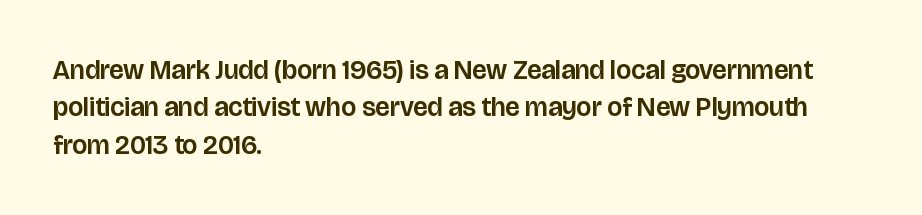
The image shows 27 px text type, upright; set left-aligned, normal line spacing (1.38x), normal letter spacing, not underlined.
